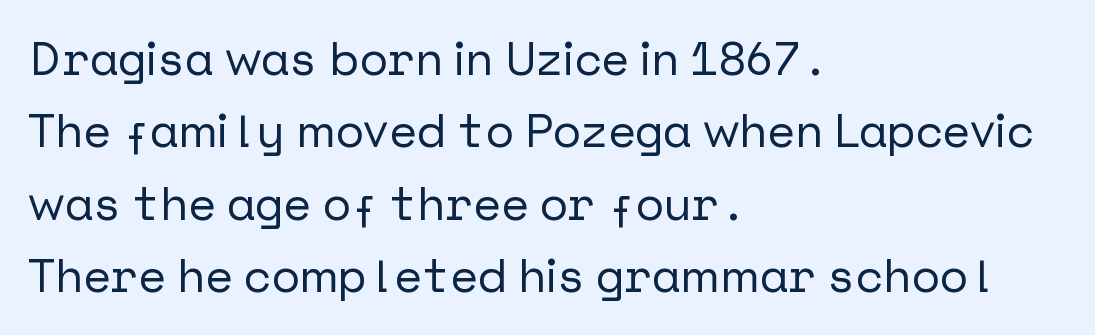
The image shows 47 px sans-serif type, upright; set left-aligned, normal line spacing (1.54x), normal letter spacing, not underlined; low stroke contrast and a medium x-height.
